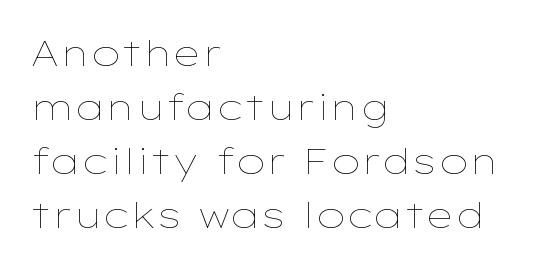
The image shows 36 px thin, wide type, upright; set left-aligned, normal line spacing (1.5x), normal letter spacing, not underlined; low stroke contrast and a medium x-height.
